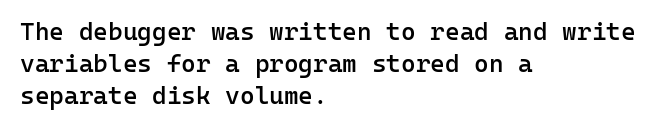
Q: Is the text bold? A: Semi-bold.
Q: Is the text italic (slanted)? A: No, it is upright.
Q: Is the text underlined? A: No.
Q: How is the paragraph aligned? A: Left-aligned.
Q: Is the spacing between letters normal or unusually wide? A: Normal.
Q: Is the spacing between lines tight, normal or loose? A: Normal.
